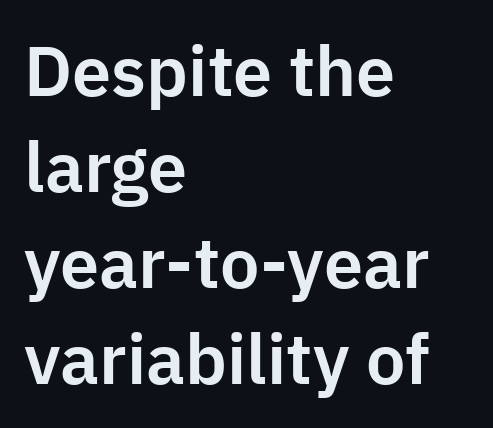
Successive baselines arrive at the customary interval. Posture: upright roman. Letters rest on an invisible, unmarked baseline. The tracking reads as untouched default to a designer's eye. Note: no serifs on the glyphs.
